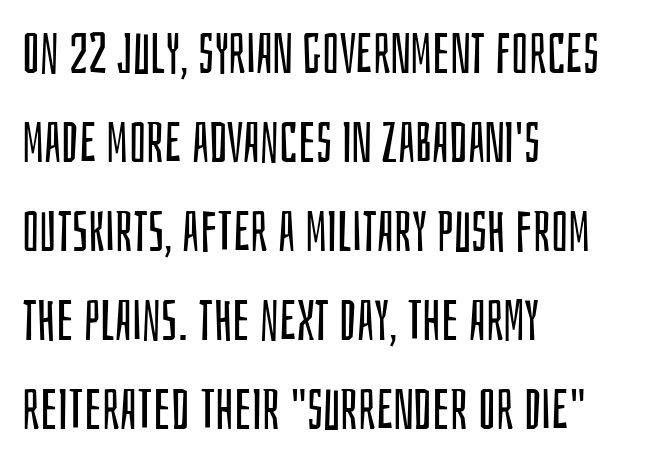
{"serif": "no", "italic": "no", "bold": "no", "weight": "regular", "width": "condensed", "stroke_contrast": "low", "x_height": "large", "monospaced": "no", "underline": "no", "align": "left", "line_spacing": "normal", "line_spacing_ratio": 1.59, "letter_spacing": "normal", "letter_spacing_em": 0.0, "glyph_px": 56}
